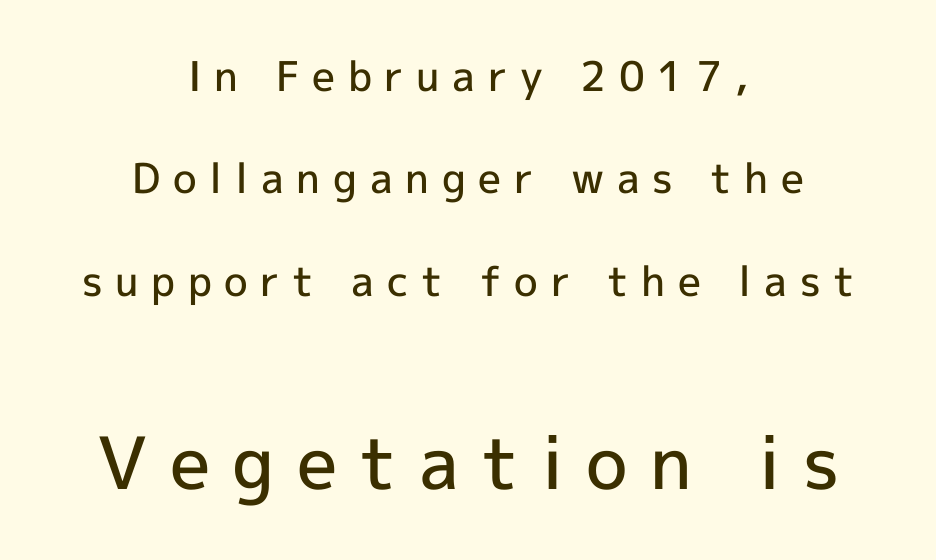
The image shows 72 px semibold sans-serif type, upright; set centered, loose line spacing (2.5x), unusually wide letter spacing (+0.31 em), not underlined; the second (bottom) block is 1.76x larger; a medium x-height.
